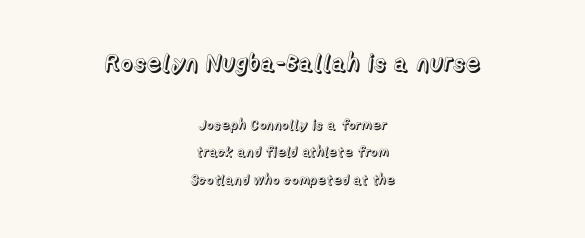
Leading: increased. The earlier block is typeset at a bigger size than the later block. Line starts and ends both wander, symmetrically. The baseline area is clear.
